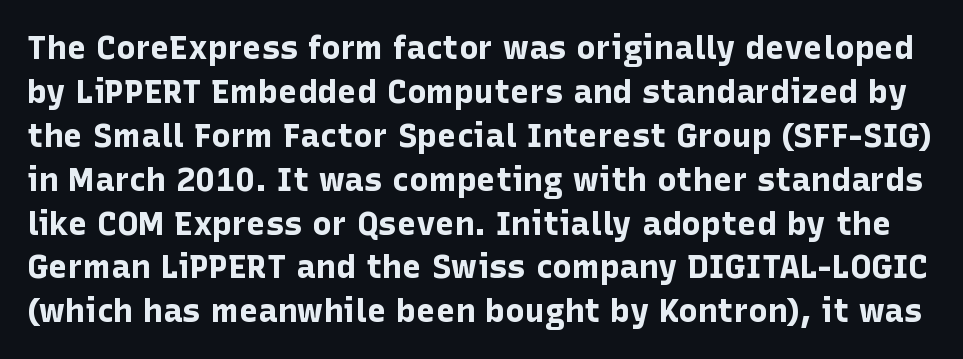
The image shows 33 px bold sans-serif type, upright; set normal line spacing (1.33x), normal letter spacing, not underlined; low stroke contrast and a medium x-height.
